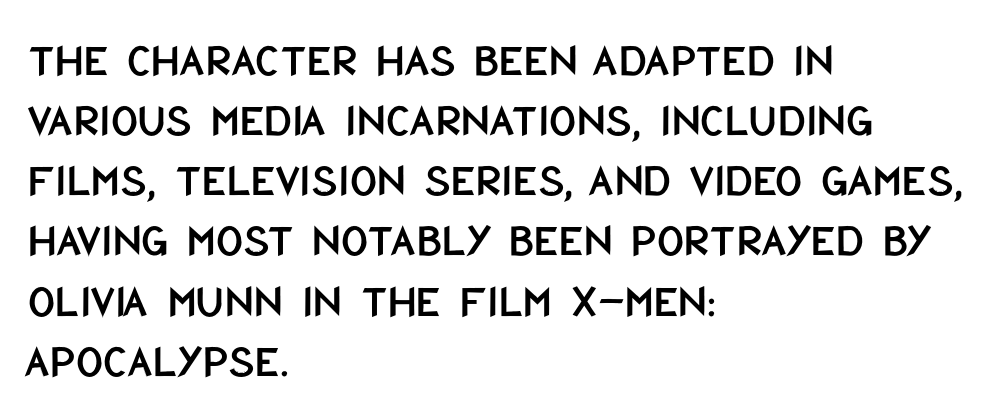
Nobody touched the tracking dial on this one. Unmarked baselines from the first word to the last. Varying glyph widths throughout — classic text-font behaviour. It's the straight-up-and-down kind of type.
